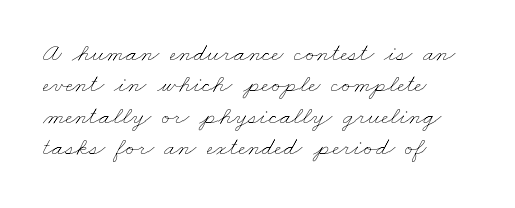
The baseline area is clear. In CSS terms this would be text-align: left. Each word holds together tightly as a unit, with standard inter-letter gaps. Letters have the restrained weight of plain body copy at most.
